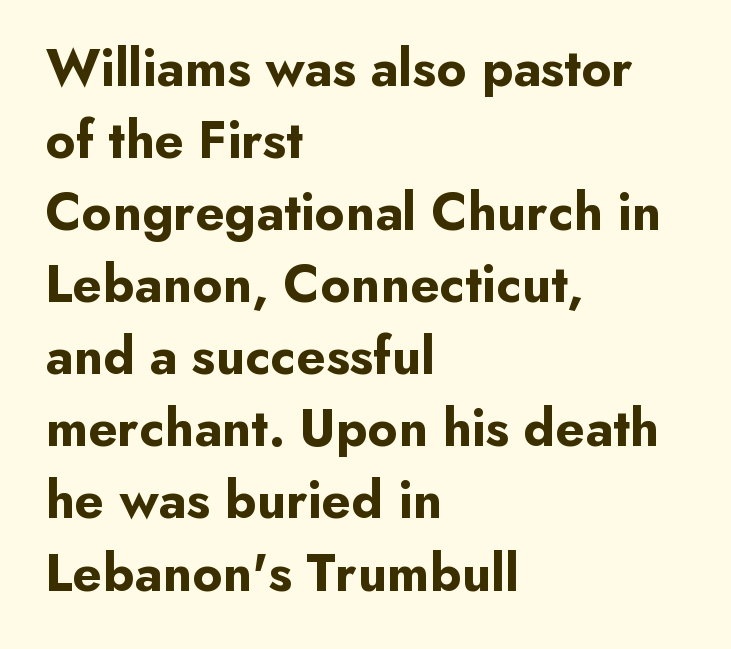
Q: Is the text bold? A: Yes.
Q: Is the text italic (slanted)? A: No, it is upright.
Q: Is the typeface a serif or a sans-serif typeface? A: Sans-serif.
Q: Is the text underlined? A: No.
Q: How is the paragraph aligned? A: Left-aligned.
Q: Is the spacing between letters normal or unusually wide? A: Normal.
Q: Is the spacing between lines tight, normal or loose? A: Normal.
Q: Width (condensed, normal, or wide)? A: Normal.
Q: Stroke contrast? A: Low.
Q: x-height? A: Small.
Q: Monospaced? A: No.
